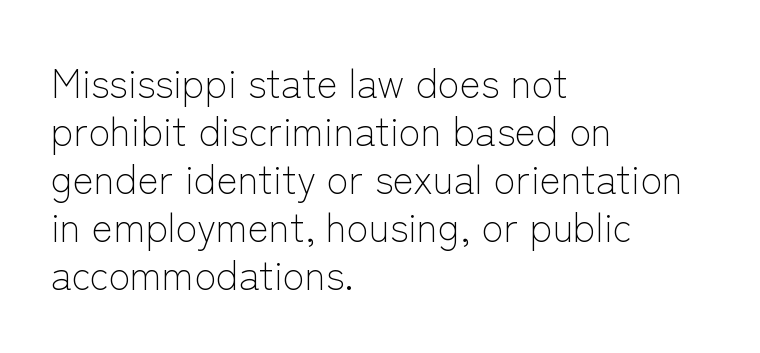
{"serif": "no", "italic": "no", "bold": "no", "weight": "light", "width": "normal", "stroke_contrast": "low", "x_height": "medium", "monospaced": "no", "underline": "no", "align": "left", "line_spacing_ratio": 1.2, "letter_spacing": "normal", "letter_spacing_em": 0.0, "glyph_px": 40}
